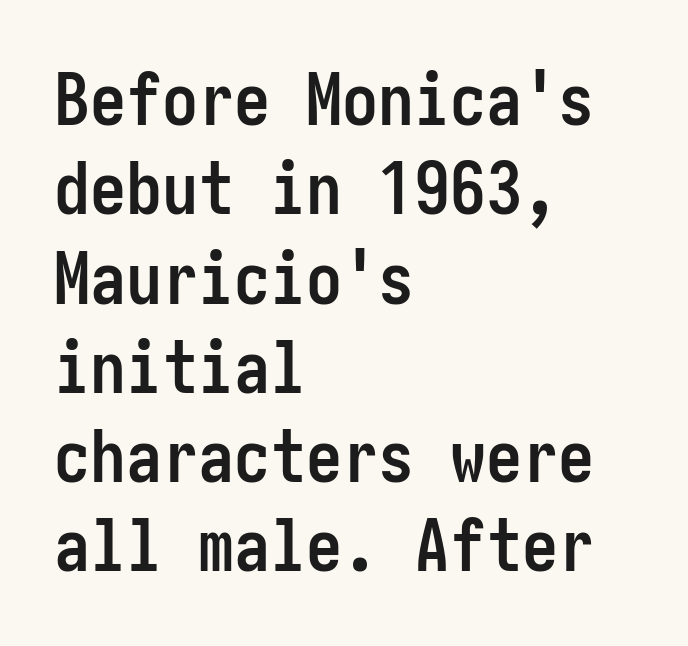
{"serif": "no", "italic": "no", "bold": "yes", "weight": "semibold", "width": "condensed", "stroke_contrast": "low", "x_height": "medium", "underline": "no", "align": "left", "line_spacing_ratio": 1.24, "letter_spacing": "normal", "letter_spacing_em": 0.0, "glyph_px": 72}
